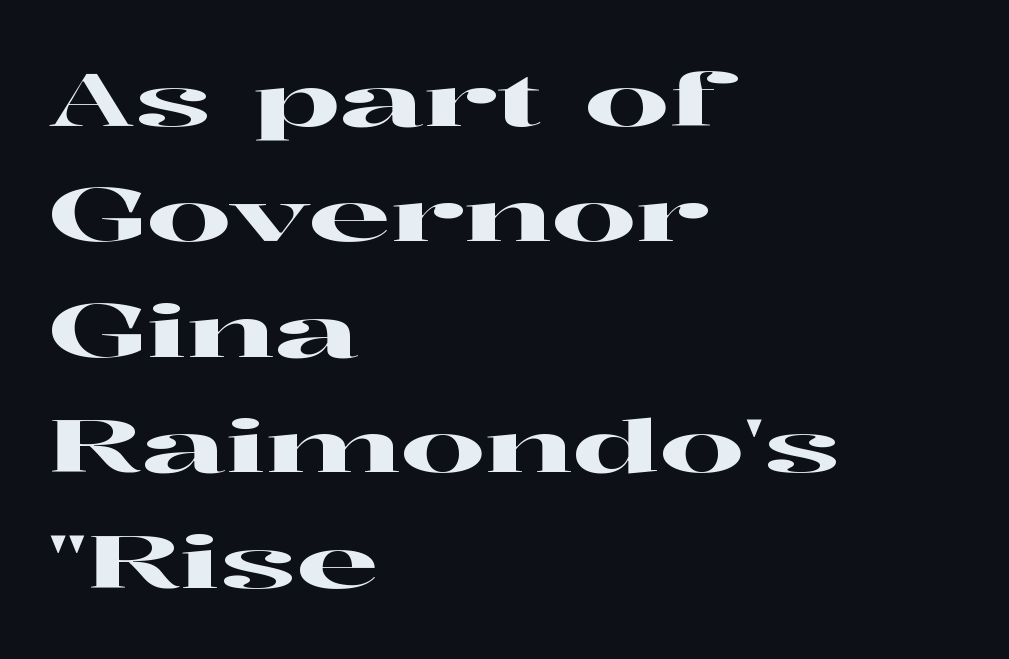
The lines in this sample share a left origin and differ only in where they stop. Think of a printed novel: that variable character pitch is what you see here. The characters display serif detailing at their extremities. Successive baselines arrive at the customary interval. Descenders are the only things crossing below the line.
